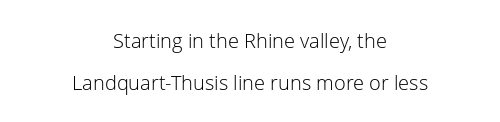
Q: Is the text bold? A: No.
Q: Is the text italic (slanted)? A: No, it is upright.
Q: Is the text underlined? A: No.
Q: How is the paragraph aligned? A: Centered.
Q: Is the spacing between letters normal or unusually wide? A: Normal.
Q: Is the spacing between lines tight, normal or loose? A: Loose.
